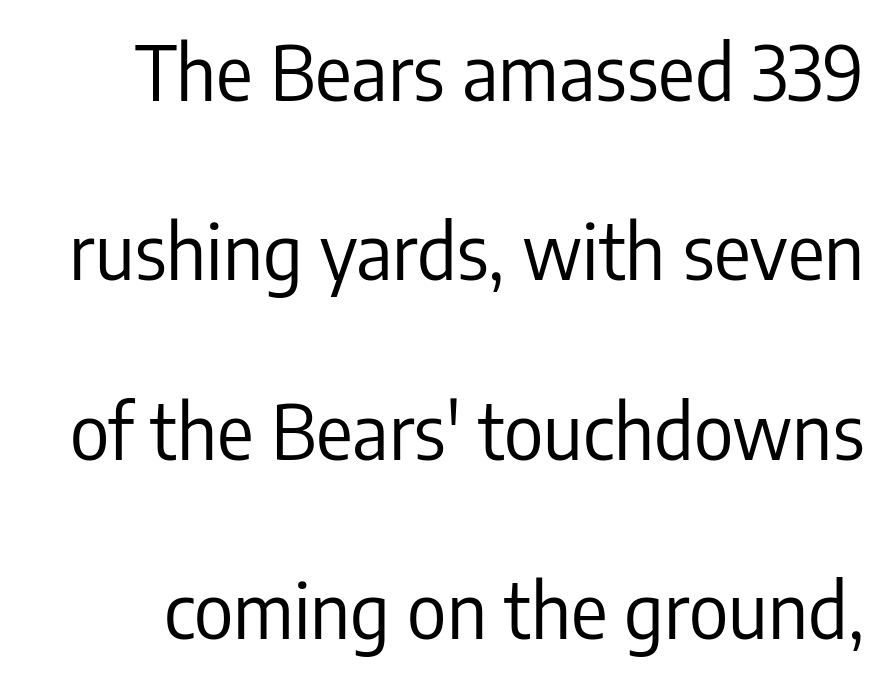
The image shows 76 px regular-weight, condensed sans-serif type, upright; set loose line spacing (2.36x), normal letter spacing, not underlined; low stroke contrast and a medium x-height.
